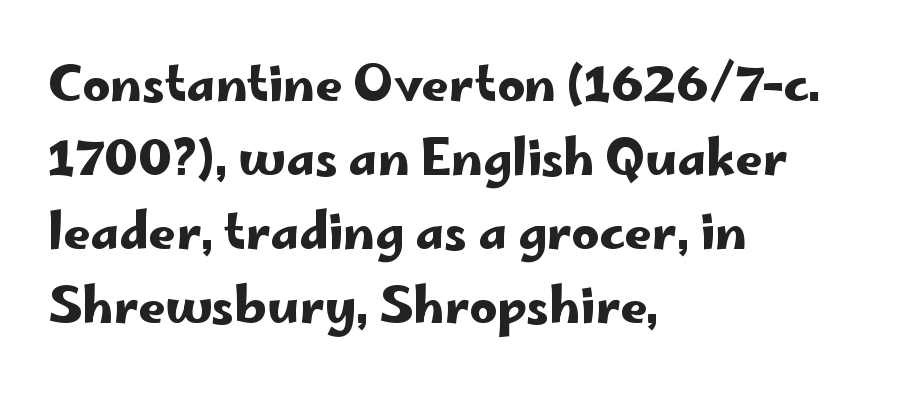
A typesetter would call this proportional, since set widths differ per character. The compositor pushed each line to the left boundary. Tracking here is standard; glyphs follow each other at the usual distance. Vertical strokes here are truly vertical. Has an underline been added? It has not. Grotesque or geometric, the face here clearly has no serifs.
